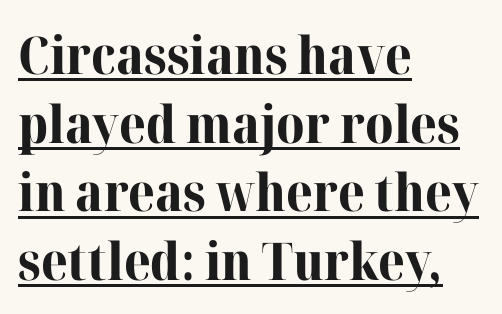
{"serif": "yes", "italic": "no", "bold": "yes", "weight": "bold", "width": "normal", "stroke_contrast": "high", "x_height": "medium", "monospaced": "no", "underline": "yes", "align": "left", "line_spacing": "normal", "line_spacing_ratio": 1.32, "letter_spacing": "normal", "letter_spacing_em": 0.0, "glyph_px": 52}
